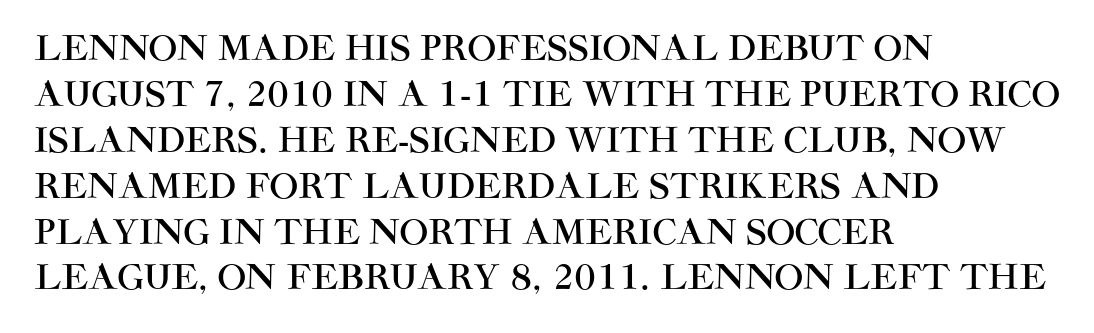
The foot of each line stays bare and open. Does extra space separate the letters? No, they use regular spacing. What kind of face is this? One without serifs — a sans. The line-height multiplier appears to be the usual default. Note the varied advance widths — an 'i' is clearly narrower than an 'm'.
